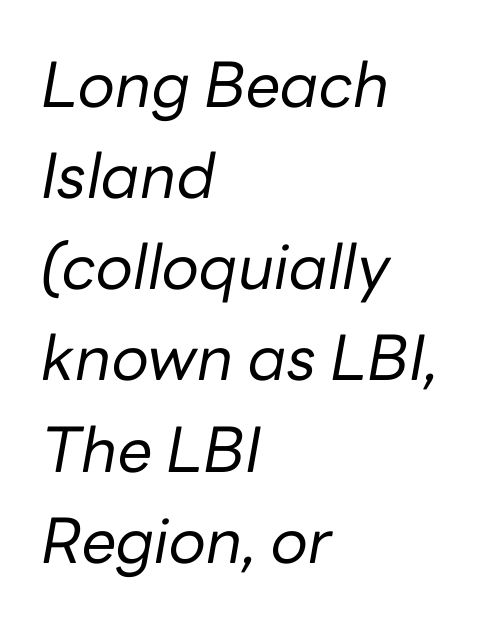
Designer's note — italics engaged. The passage shown has conventional tracking throughout. Is this a heavy cut? Hardly; it is regular or lighter. Horizontally, the lines are justified to the leading edge only.
